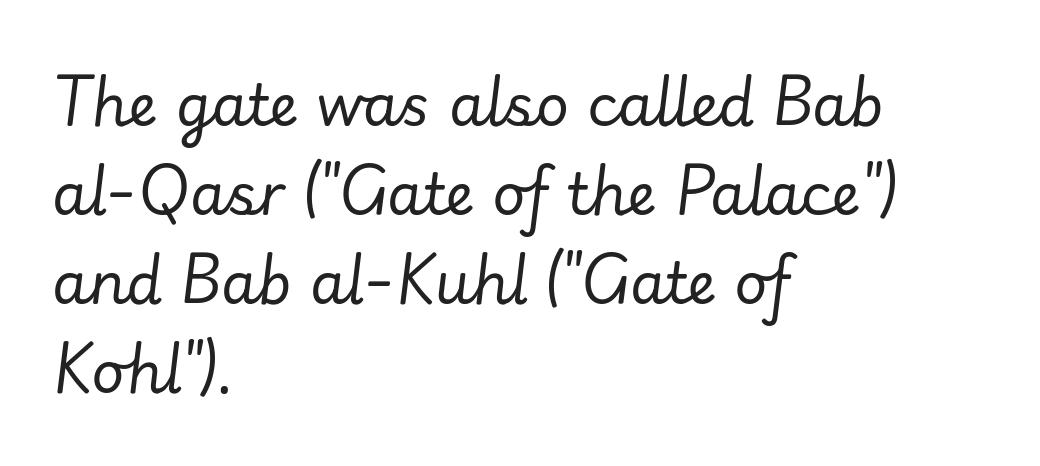
The image shows 57 px regular-weight type, italic (leaning right); set left-aligned, normal line spacing (1.56x), normal letter spacing, not underlined; low stroke contrast and a small x-height.
